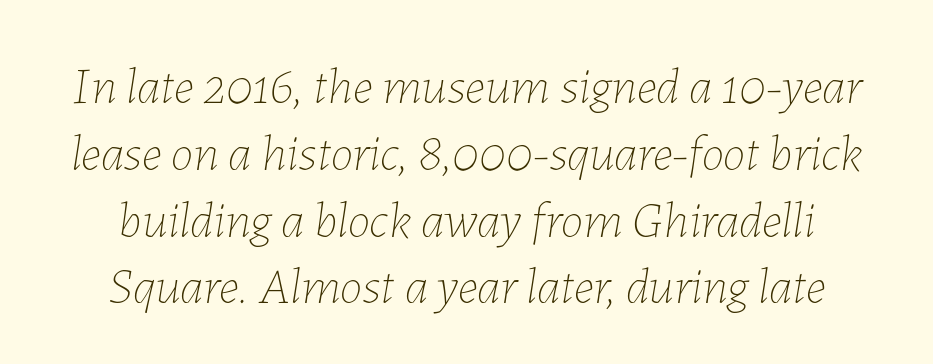
The image shows 51 px thin type, italic (leaning right); set centered, normal line spacing (1.31x), normal letter spacing, not underlined; low stroke contrast and a medium x-height.
